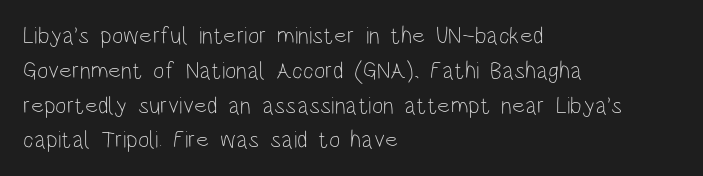
Q: Is the text bold? A: No.
Q: Is the text italic (slanted)? A: No, it is upright.
Q: Is the text underlined? A: No.
Q: How is the paragraph aligned? A: Left-aligned.
Q: Is the spacing between letters normal or unusually wide? A: Normal.
Q: Is the spacing between lines tight, normal or loose? A: Normal.
